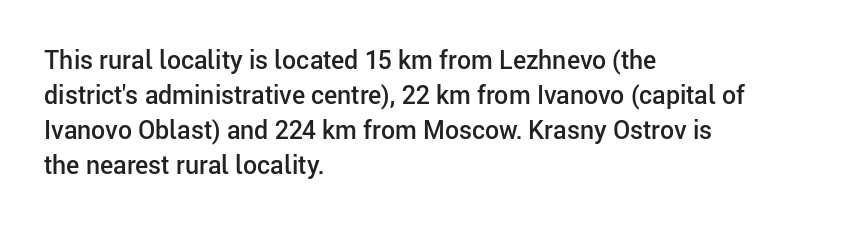
Q: Is the text bold? A: Semi-bold.
Q: Is the text italic (slanted)? A: No, it is upright.
Q: Is the text underlined? A: No.
Q: How is the paragraph aligned? A: Left-aligned.
Q: Is the spacing between letters normal or unusually wide? A: Normal.
Q: Is the spacing between lines tight, normal or loose? A: Normal.
